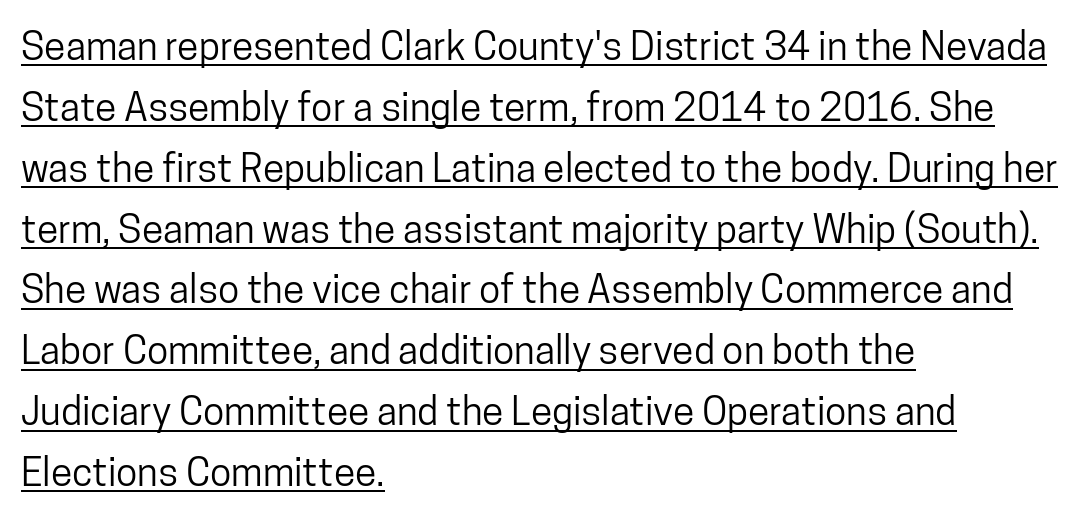
The image shows 39 px condensed sans-serif type, upright; set left-aligned, normal line spacing (1.56x), normal letter spacing, underlined; low stroke contrast and a medium x-height.
